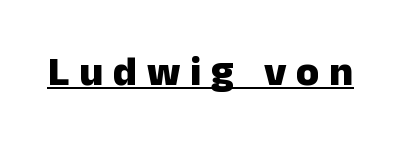
The passage shown has open, widely tracked lettering throughout. Are there feet on the stems? There aren't — it's a sans. Looks like regular typesetting: each glyph gets only the width it needs. A typesetter would mark this as roman, not italic.
